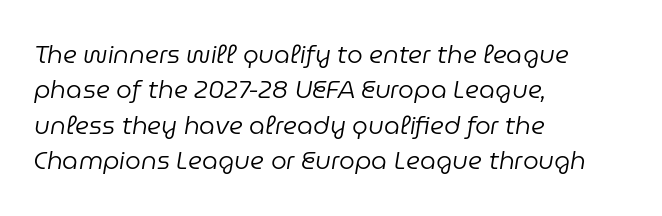
The image shows 25 px text type, italic (leaning right); set left-aligned, normal line spacing (1.42x), normal letter spacing, not underlined.
